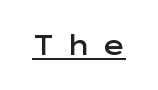
The image shows 27 px text type, upright; set unusually wide letter spacing (+0.41 em), underlined.
